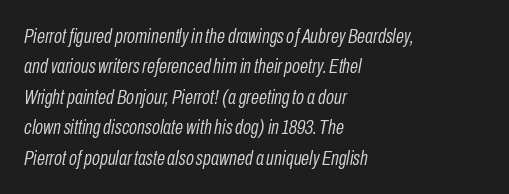
Vertical spacing — default. Line starts are locked; line ends wander. On a weight scale, this lands at 450 or below. Characters follow at the spacing the type designer built in. Posture: slanted. Check the space under the baseline: it is left empty.
